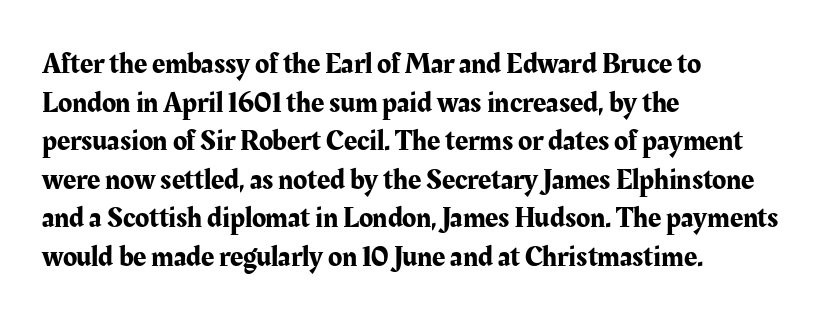
Q: Is the text italic (slanted)? A: No, it is upright.
Q: Is the typeface a serif or a sans-serif typeface? A: Serif.
Q: Is the text underlined? A: No.
Q: How is the paragraph aligned? A: Left-aligned.
Q: Is the spacing between letters normal or unusually wide? A: Normal.
Q: Is the spacing between lines tight, normal or loose? A: Normal.
Q: Width (condensed, normal, or wide)? A: Normal.
Q: Stroke contrast? A: Medium.
Q: x-height? A: Medium.
Q: Monospaced? A: No.
